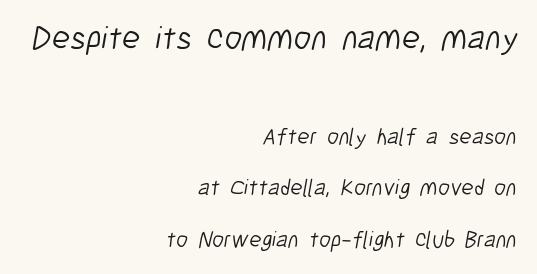
Q: Is the text bold? A: No.
Q: Is the typeface a serif or a sans-serif typeface? A: Sans-serif.
Q: Is the text underlined? A: No.
Q: How is the paragraph aligned? A: Right-aligned.
Q: Is the spacing between letters normal or unusually wide? A: Normal.
Q: Is the spacing between lines tight, normal or loose? A: Loose.
Q: Which block of text is set in a larger size, the first (top) or the second (bottom)? A: The first (top) one.
Q: Width (condensed, normal, or wide)? A: Condensed.
Q: Stroke contrast? A: Low.
Q: x-height? A: Medium.
Q: Monospaced? A: No.
